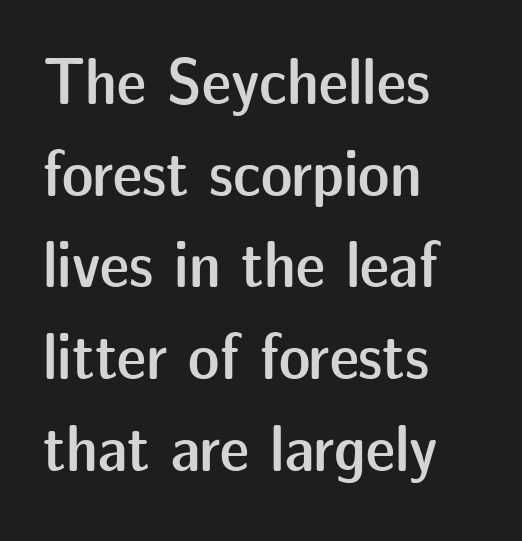
Stroke terminals: plain, sans-serif. Vertical strokes here are truly vertical. This sample uses plain, unmodified letter spacing. Each line starts at the same left margin while the right side varies.
